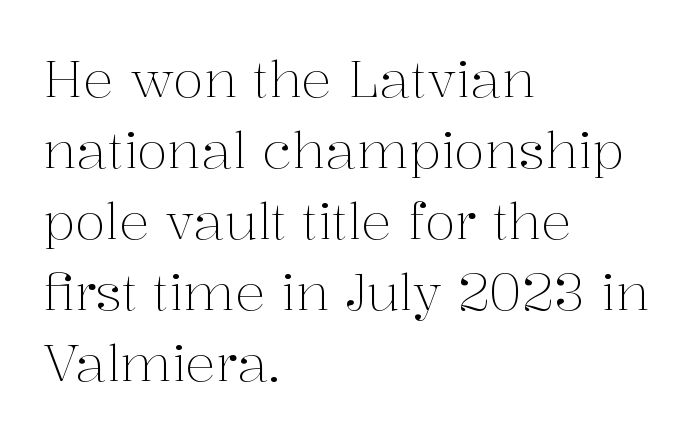
Q: Is the text bold? A: No.
Q: Is the text italic (slanted)? A: No, it is upright.
Q: Is the typeface a serif or a sans-serif typeface? A: Serif.
Q: Is the text underlined? A: No.
Q: How is the paragraph aligned? A: Left-aligned.
Q: Is the spacing between letters normal or unusually wide? A: Normal.
Q: Is the spacing between lines tight, normal or loose? A: Normal.
Q: Width (condensed, normal, or wide)? A: Normal.
Q: Stroke contrast? A: Medium.
Q: x-height? A: Medium.
Q: Monospaced? A: No.
